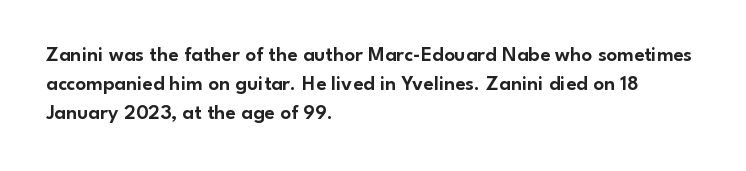
Q: Is the text italic (slanted)? A: No, it is upright.
Q: Is the text underlined? A: No.
Q: How is the paragraph aligned? A: Left-aligned.
Q: Is the spacing between letters normal or unusually wide? A: Normal.
Q: Is the spacing between lines tight, normal or loose? A: Normal.
